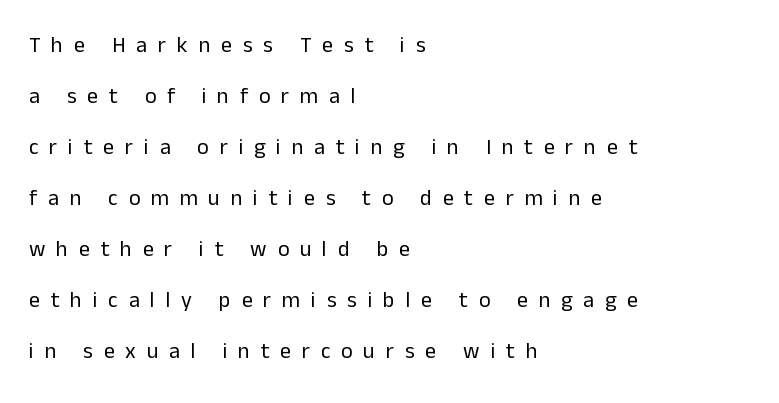
The image shows 22 px text type, upright; set left-aligned, loose line spacing (2.32x), unusually wide letter spacing (+0.49 em), not underlined.
